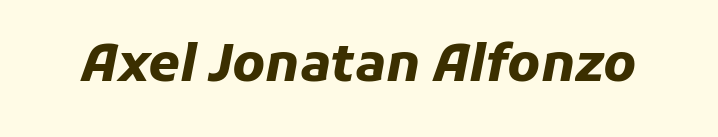
The image shows 51 px heavy type, italic (leaning right); set normal letter spacing, not underlined; low stroke contrast and a medium x-height.
